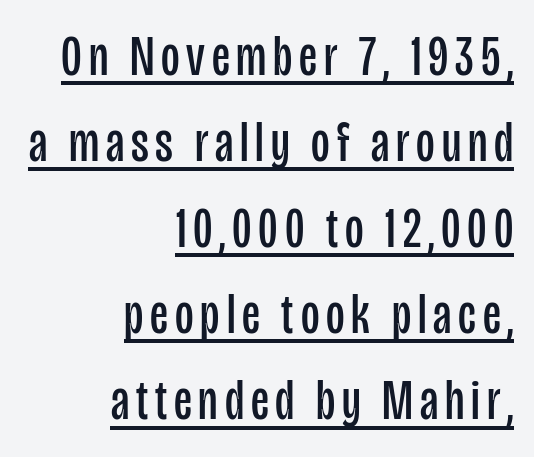
{"serif": "no", "italic": "no", "bold": "no", "weight": "regular", "width": "condensed", "stroke_contrast": "low", "x_height": "large", "monospaced": "no", "underline": "yes", "align": "right", "line_spacing": "normal", "line_spacing_ratio": 1.51, "glyph_px": 57}
